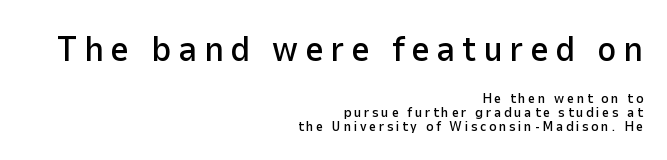
Notice how the passage keeps a crisp vertical edge on the right only. Compare the two chunks: the upper has the greater cap height. Successive baselines arrive quickly, one right under another. The space directly below the letters is spotless. Rendered with straight, roman letterforms.
